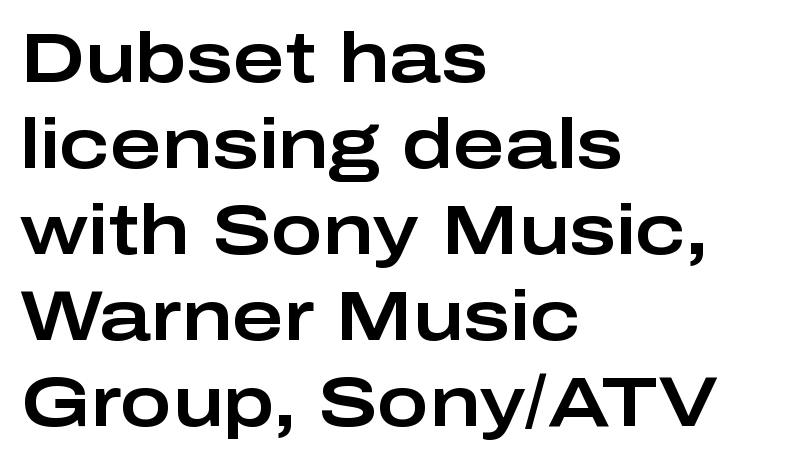
{"serif": "no", "italic": "no", "width": "wide", "stroke_contrast": "low", "x_height": "medium", "monospaced": "no", "underline": "no", "align": "left", "line_spacing_ratio": 1.23, "letter_spacing": "normal", "letter_spacing_em": 0.0, "glyph_px": 70}
